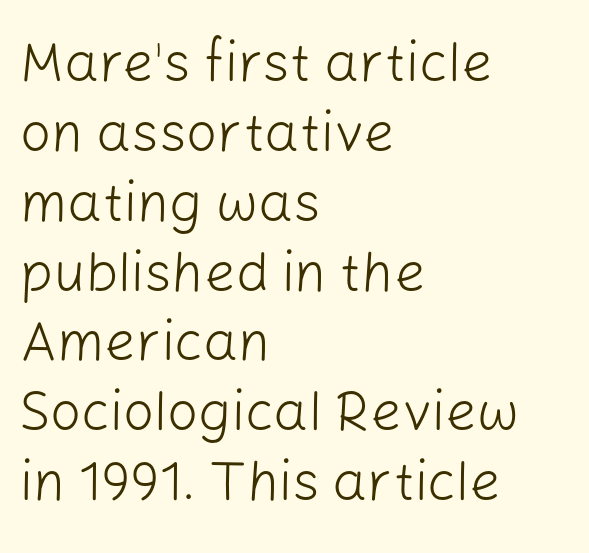
The image shows 55 px light sans-serif type, upright; set left-aligned, normal line spacing (1.27x), normal letter spacing, not underlined; low stroke contrast and a medium x-height.
